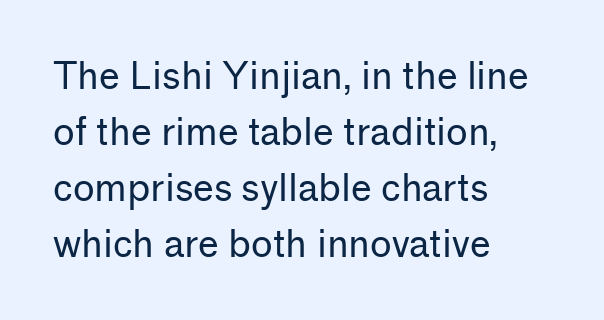
Descenders are the only things crossing below the line. Think of a printed novel: that variable character pitch is what you see here. Evenly set lines give the paragraph a standard silhouette. Caption: face not bold, strokes unweighted. The rag falls on the right side of this text block. The letters stand upright; this is a roman face.
